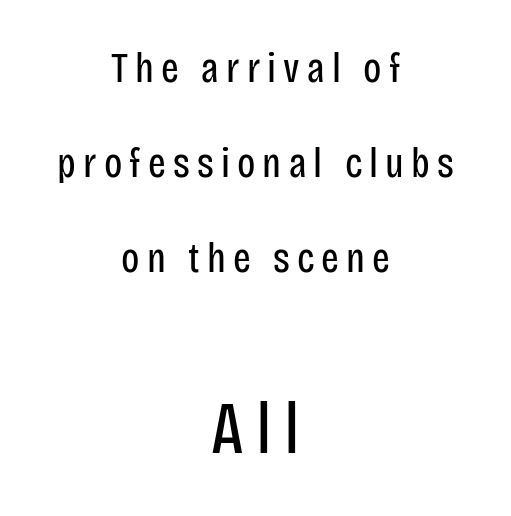
Q: Is the text bold? A: No.
Q: Is the text italic (slanted)? A: No, it is upright.
Q: Is the typeface a serif or a sans-serif typeface? A: Sans-serif.
Q: Is the text underlined? A: No.
Q: How is the paragraph aligned? A: Centered.
Q: Is the spacing between lines tight, normal or loose? A: Loose.
Q: Which block of text is set in a larger size, the first (top) or the second (bottom)? A: The second (bottom) one.
Q: Width (condensed, normal, or wide)? A: Condensed.
Q: Stroke contrast? A: Low.
Q: x-height? A: Large.
Q: Monospaced? A: No.
